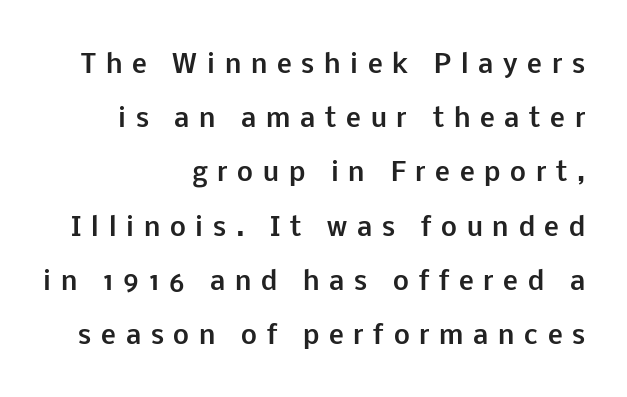
{"italic": "no", "bold": "yes", "underline": "no", "align": "right", "line_spacing": "loose", "line_spacing_ratio": 2.17, "letter_spacing": "wide", "letter_spacing_em": 0.39, "glyph_px": 25}
